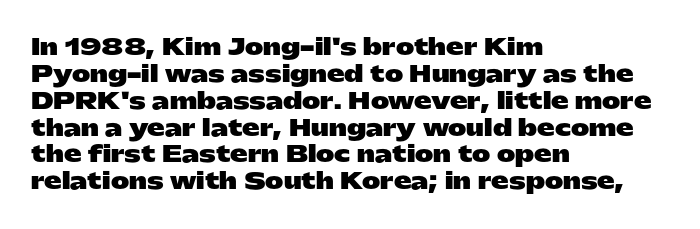
The image shows 22 px bold type, upright; set left-aligned, line spacing 1.22x, normal letter spacing, not underlined.
